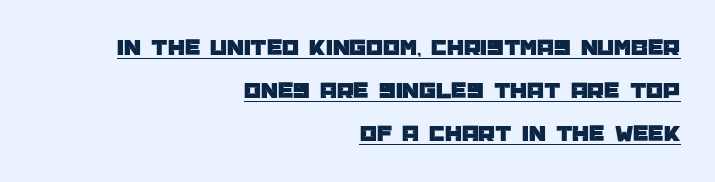
Q: Is the text italic (slanted)? A: No, it is upright.
Q: Is the text underlined? A: Yes.
Q: How is the paragraph aligned? A: Right-aligned.
Q: Is the spacing between letters normal or unusually wide? A: Normal.
